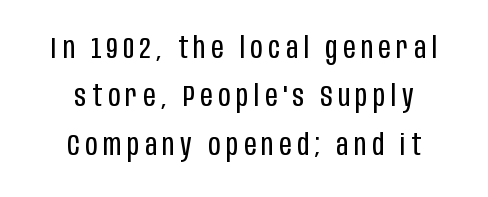
The image shows 30 px regular-weight, condensed sans-serif type, upright; set centered, normal line spacing (1.61x), not underlined; low stroke contrast and a large x-height.
